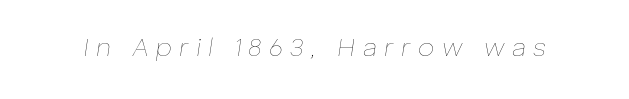
Honestly, there is no underline to notice here at all. A typesetter would mark this as italic. Is the type heavy? It reads as light-to-regular instead. The tracking reads as deliberately expanded to a designer's eye.
